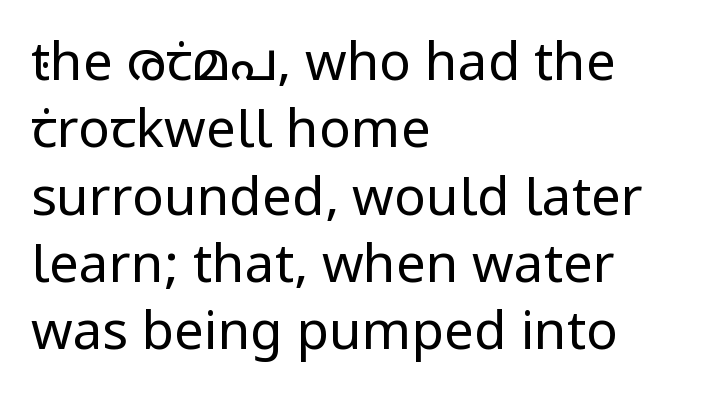
Beneath every word, the page is bare. Is this a heavy cut? Hardly; it is regular or lighter. Ascenders rise straight up at ninety degrees. Note the varied advance widths — an 'i' is clearly narrower than an 'm'.
